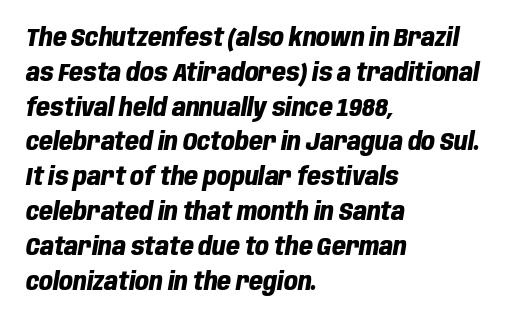
{"italic": "yes", "lean": "right", "slant_degrees": 10, "bold": "yes", "underline": "no", "align": "left", "line_spacing": "normal", "line_spacing_ratio": 1.45, "letter_spacing": "normal", "letter_spacing_em": 0.0, "glyph_px": 24}
